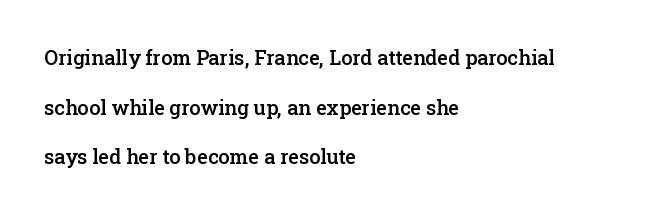
Q: Is the text bold? A: Semi-bold.
Q: Is the text italic (slanted)? A: No, it is upright.
Q: Is the text underlined? A: No.
Q: How is the paragraph aligned? A: Left-aligned.
Q: Is the spacing between letters normal or unusually wide? A: Normal.
Q: Is the spacing between lines tight, normal or loose? A: Loose.
